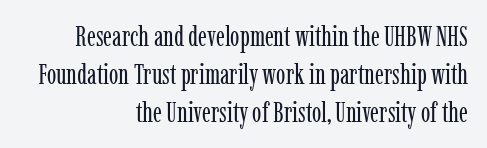
The rendering uses natural spacing where letterforms have individual widths. Counters stay open thanks to moderate or lighter strokes. Tracking here is standard; glyphs follow each other at the usual distance. This sample uses an upright cut, with every glyph sitting square on the baseline. Each letter's strokes conclude with small projecting serifs.
